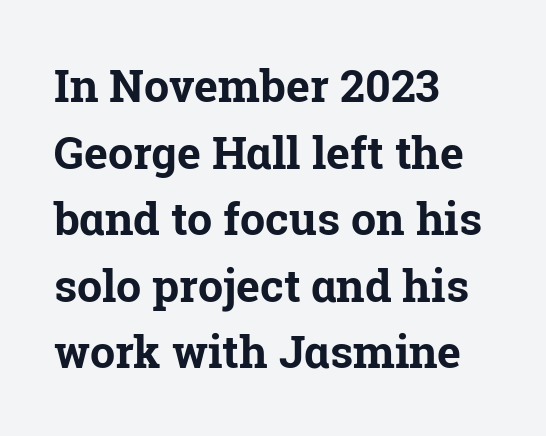
The image shows 45 px bold serif type, upright; set left-aligned, normal line spacing (1.48x), normal letter spacing, not underlined; low stroke contrast and a medium x-height.
